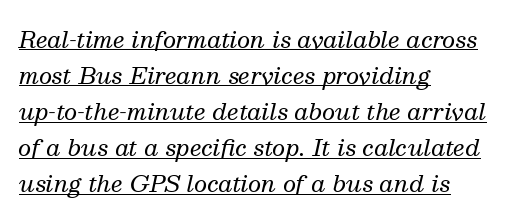
The image shows 23 px text type, italic (leaning right); set left-aligned, normal line spacing (1.57x), normal letter spacing, underlined.
